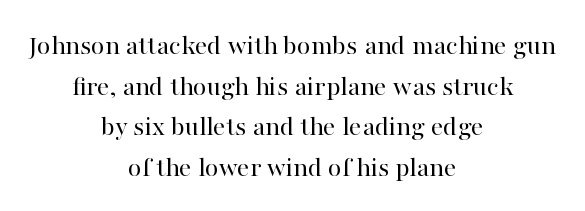
The baseline area is clear. The letters stand upright; this is a roman face. The rendering keeps characters at their native spacing. This rendering employs a face with finishing strokes, i.e., a serif. A normal amount of white space separates one row of letters from the next.
